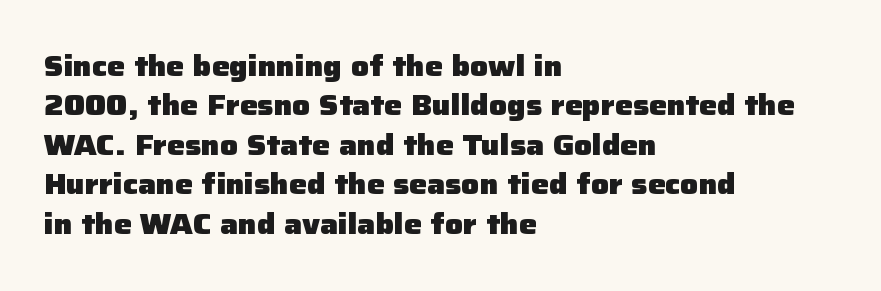
The image shows 28 px heavy sans-serif type, upright; set left-aligned, normal line spacing (1.41x), normal letter spacing, not underlined; low stroke contrast and a medium x-height.
